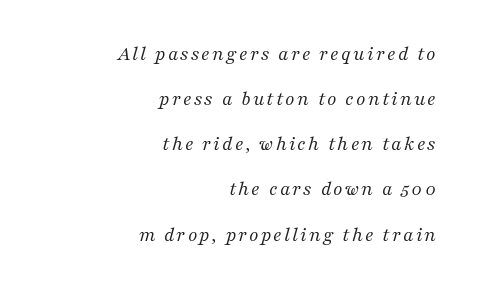
The image shows 21 px text type, italic (leaning right); set right-aligned, loose line spacing (2.15x), not underlined.
